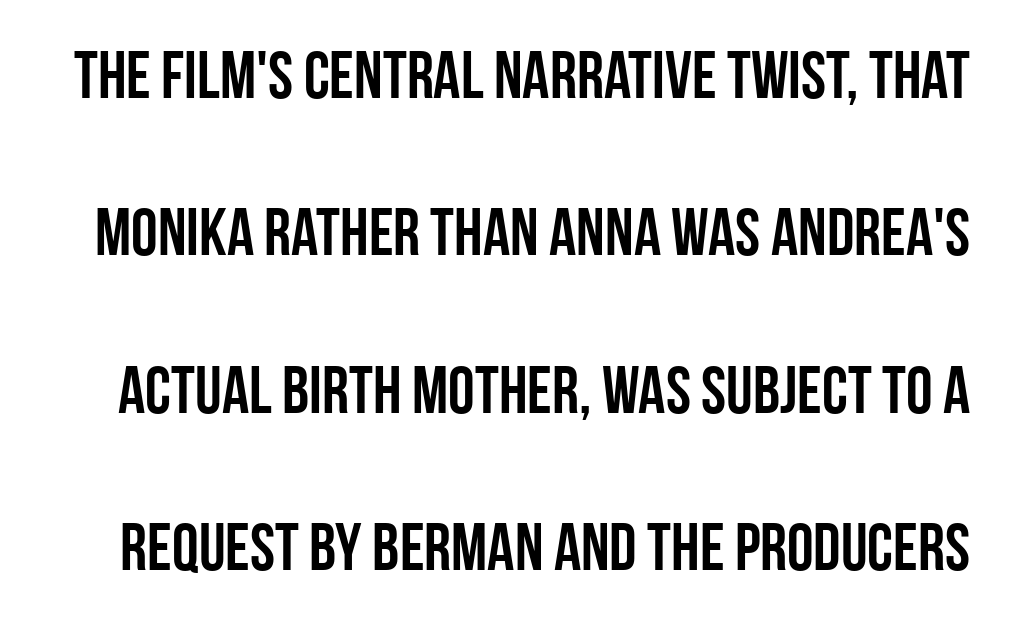
Varying glyph widths throughout — classic text-font behaviour. Beneath every word, the page is bare. Between one letter and the next there's only the usual sliver of space. Rows of type keep a wide berth in the vertical direction.
